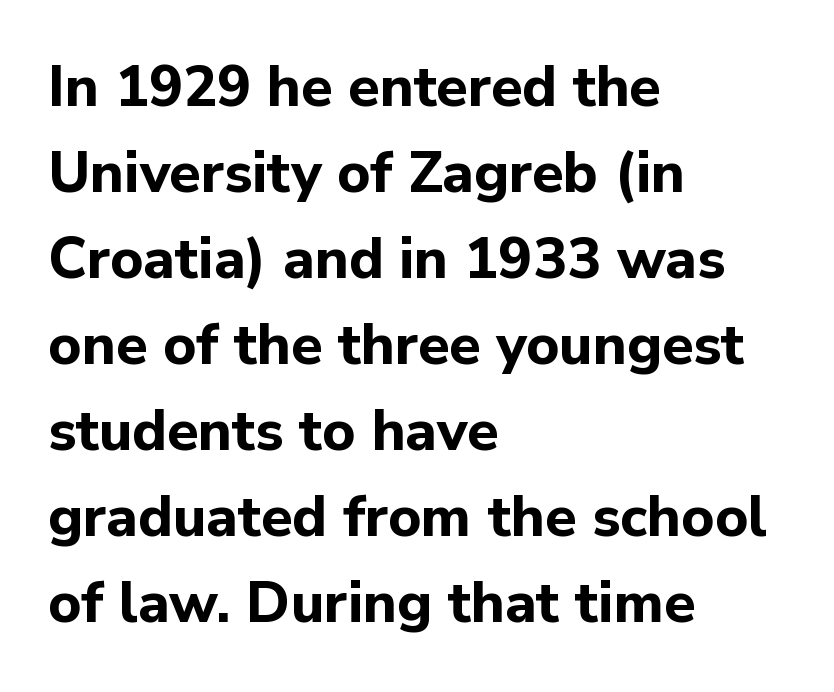
{"serif": "no", "italic": "no", "bold": "yes", "weight": "bold", "width": "normal", "stroke_contrast": "low", "x_height": "medium", "monospaced": "no", "underline": "no", "align": "left", "line_spacing": "normal", "line_spacing_ratio": 1.51, "letter_spacing": "normal", "letter_spacing_em": 0.0, "glyph_px": 57}
